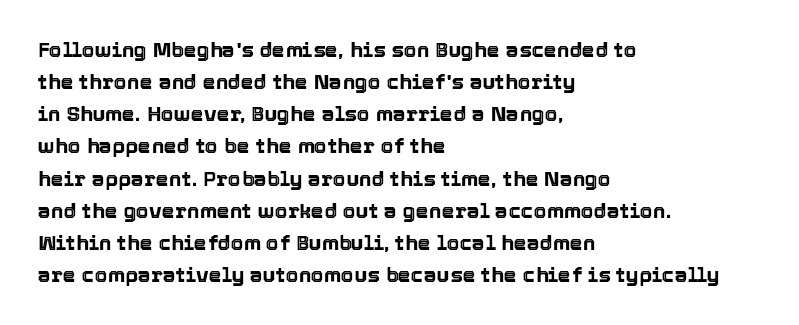
Q: Is the text italic (slanted)? A: No, it is upright.
Q: Is the text underlined? A: No.
Q: How is the paragraph aligned? A: Left-aligned.
Q: Is the spacing between letters normal or unusually wide? A: Normal.
Q: Is the spacing between lines tight, normal or loose? A: Normal.
